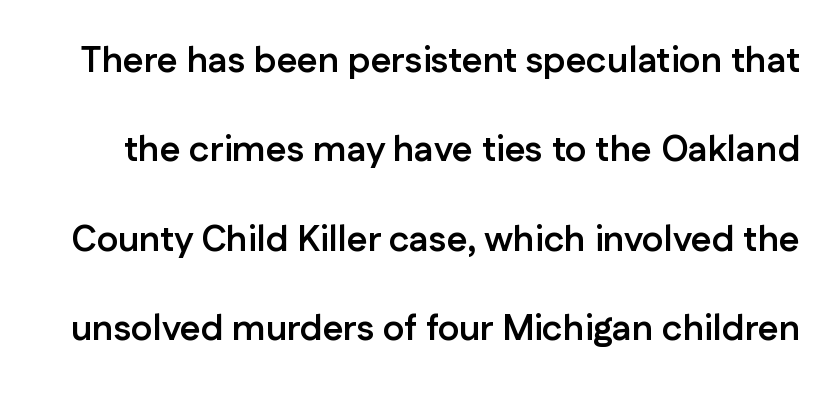
A typesetter would call this zero additional tracking. Leading: increased. You could not count columns in this text — the font is proportionally spaced. Does the type have serifs? No, each stem ends abruptly. The rendering uses a bold face; every stroke is thick and dark.
